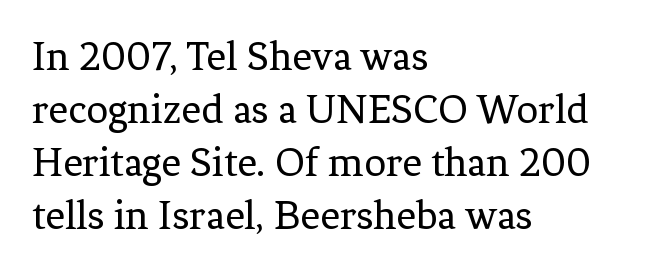
Letterform terminals end in serifs throughout the passage. Think standard paragraph weight, or any step lighter than that. This sample has the flowing, uneven cadence of proportional lettering. The gaps between neighbouring characters are ordinary and unremarkable.
